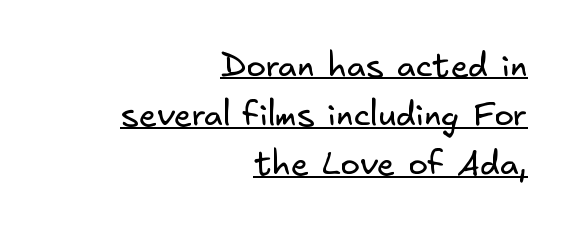
Q: Is the text bold? A: No.
Q: Is the typeface a serif or a sans-serif typeface? A: Sans-serif.
Q: Is the text underlined? A: Yes.
Q: How is the paragraph aligned? A: Right-aligned.
Q: Is the spacing between letters normal or unusually wide? A: Normal.
Q: Is the spacing between lines tight, normal or loose? A: Normal.
Q: Width (condensed, normal, or wide)? A: Normal.
Q: Stroke contrast? A: Low.
Q: x-height? A: Small.
